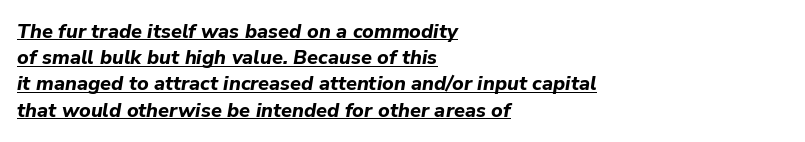
The letters are bold, with thick, heavy strokes. What decoration does the sample have? An underline. Is the block centered? No — it sits flush against the left margin. Notice how the stems are inclined rather than vertical — that's the hallmark of italics. Vertically, the passage feels balanced, rows spaced as you'd expect. Words appear dense and cohesive because spacing is normal.
